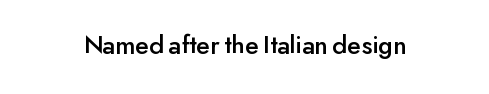
This rendering leaves character spacing at its baseline value. Has an underline been added? It has not. No italicization has been applied; the sample stays upright.
